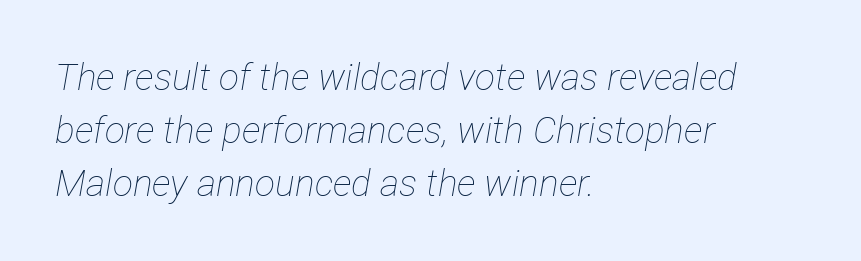
The glyphs are unaccompanied by any horizontal stroke below them. Each line starts at the same left margin while the right side varies. The passage shown stacks its lines at a standard gap. The rendering applies a slant to the glyphs.
